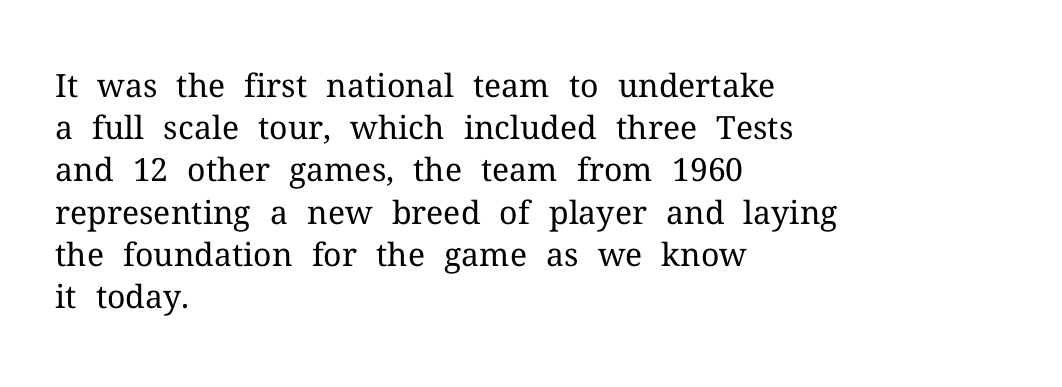
The image shows 32 px regular-weight serif type, upright; set left-aligned, normal line spacing (1.32x), normal letter spacing, not underlined; medium stroke contrast and a medium x-height.
